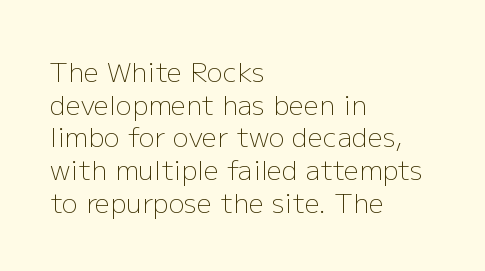
{"italic": "no", "bold": "no", "underline": "no", "align": "left", "line_spacing_ratio": 1.21, "letter_spacing": "normal", "letter_spacing_em": 0.0, "glyph_px": 27}
